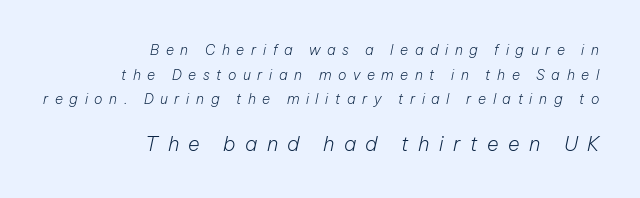
The image shows 20 px text type, italic (leaning right); set right-aligned, line spacing 1.76x, unusually wide letter spacing (+0.47 em), not underlined; the second (bottom) block is 1.43x larger.
